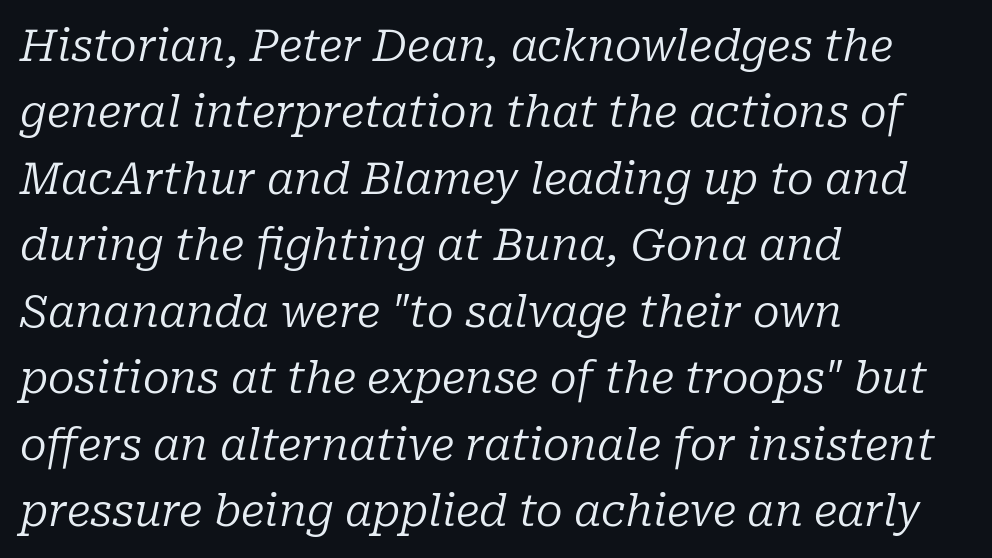
Do the characters align in a grid? No, the font is proportional. The typeface chosen for these lines features serifs. Each new line begins a customary step beneath the previous one. Left-aligned paragraph, ragged on the right.
